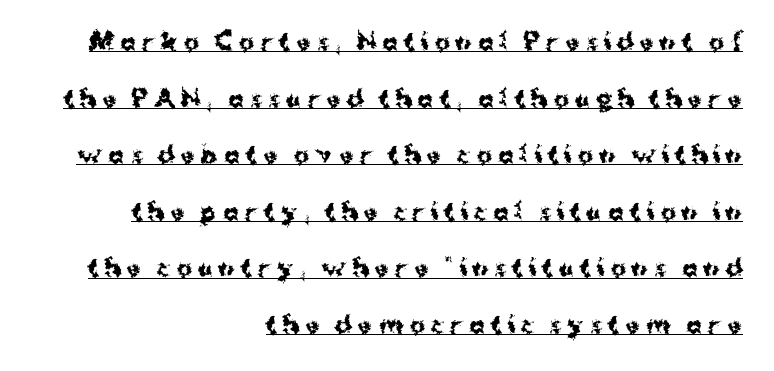
The image shows 23 px bold type, upright; set right-aligned, loose line spacing (2.46x), unusually wide letter spacing (+0.26 em), underlined.
